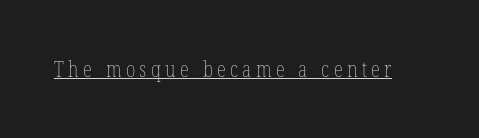
Each word looks stretched out because of the extra space between its letters. A rule runs beneath these lines of type. Is this a heavy cut? Hardly; it is regular or lighter. The specimen reads as upright at a glance.
